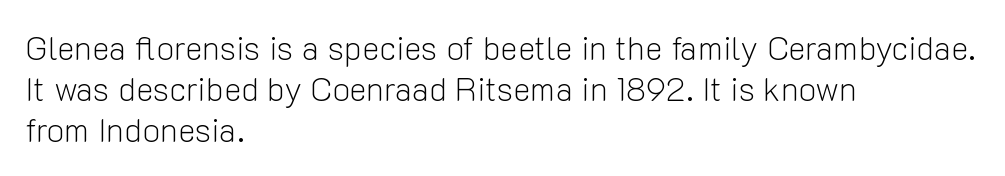
{"serif": "no", "italic": "no", "bold": "no", "weight": "light", "width": "normal", "stroke_contrast": "low", "x_height": "medium", "monospaced": "no", "underline": "no", "align": "left", "line_spacing_ratio": 1.24, "letter_spacing": "normal", "letter_spacing_em": 0.0, "glyph_px": 33}
